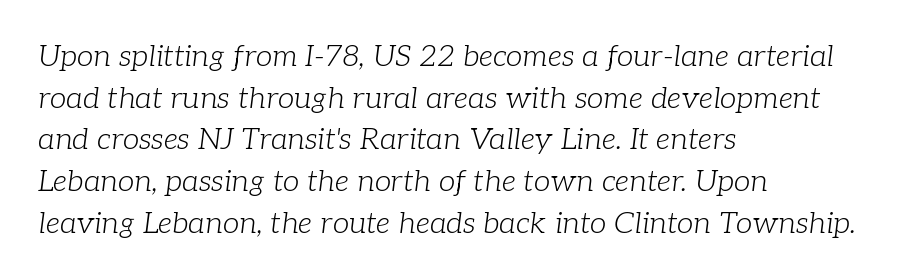
The image shows 30 px light serif type, italic (leaning right); set left-aligned, normal line spacing (1.39x), normal letter spacing, not underlined; low stroke contrast and a medium x-height.
